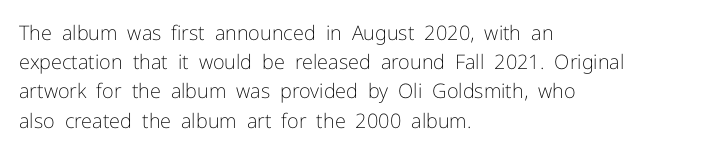
The image shows 20 px text type, upright; set left-aligned, normal line spacing (1.46x), normal letter spacing, not underlined.
